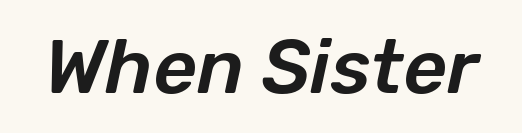
The image shows 76 px text type, italic (leaning right); set normal letter spacing, not underlined; low stroke contrast and a medium x-height.
